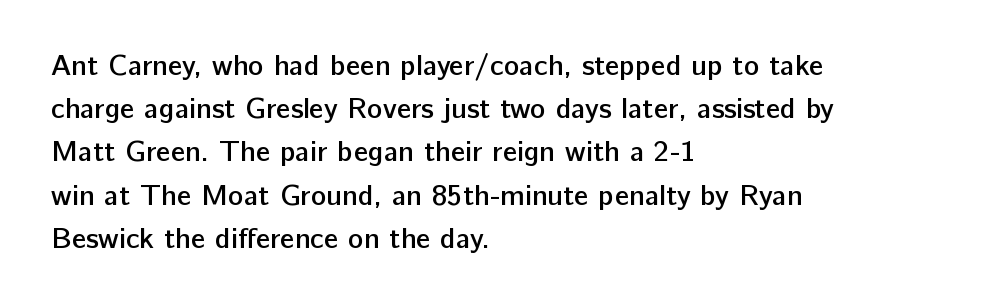
No feet cap the strokes, marking this as sans-serif type. This block has exactly the height ordinary leading produces. Decoration check: the copy has no underline. Think of a printed novel: that variable character pitch is what you see here.
